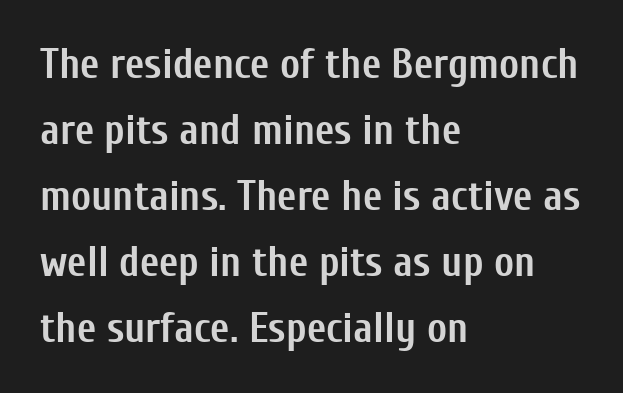
Q: Is the text bold? A: Yes.
Q: Is the text italic (slanted)? A: No, it is upright.
Q: Is the typeface a serif or a sans-serif typeface? A: Sans-serif.
Q: Is the text underlined? A: No.
Q: How is the paragraph aligned? A: Left-aligned.
Q: Is the spacing between letters normal or unusually wide? A: Normal.
Q: Is the spacing between lines tight, normal or loose? A: Normal.
Q: Width (condensed, normal, or wide)? A: Condensed.
Q: Stroke contrast? A: Low.
Q: x-height? A: Medium.
Q: Monospaced? A: No.
